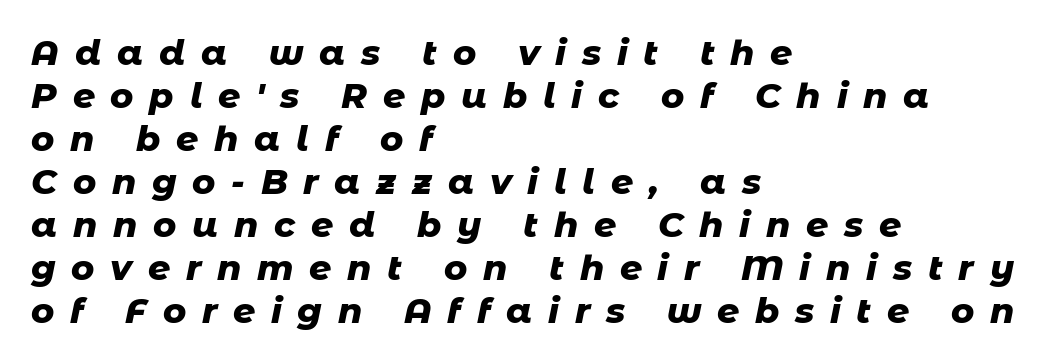
{"italic": "yes", "lean": "right", "slant_degrees": 11, "bold": "yes", "weight": "heavy", "width": "normal", "stroke_contrast": "low", "x_height": "medium", "monospaced": "no", "underline": "no", "align": "left", "line_spacing_ratio": 1.23, "letter_spacing": "wide", "letter_spacing_em": 0.45, "glyph_px": 35}
